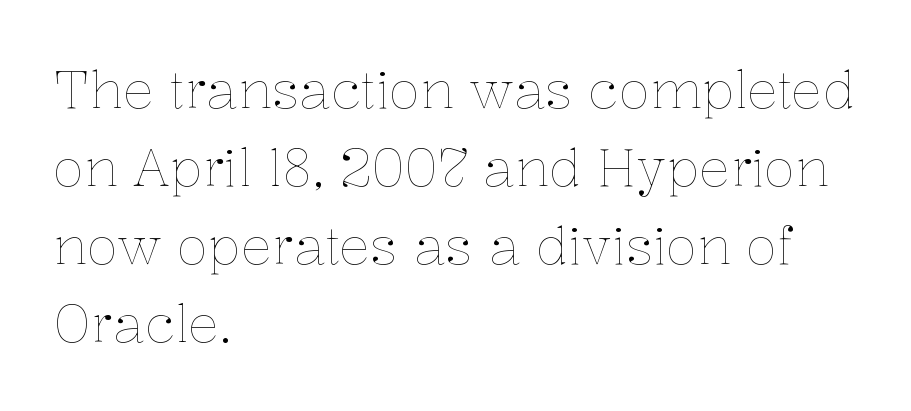
{"italic": "no", "bold": "no", "weight": "thin", "width": "normal", "stroke_contrast": "low", "x_height": "medium", "monospaced": "no", "underline": "no", "align": "left", "line_spacing": "normal", "line_spacing_ratio": 1.5, "letter_spacing": "normal", "letter_spacing_em": 0.0, "glyph_px": 52}
